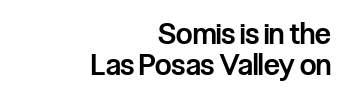
{"serif": "no", "italic": "no", "bold": "semi", "weight": "semibold", "width": "condensed", "stroke_contrast": "low", "x_height": "medium", "monospaced": "no", "underline": "no", "align": "right", "line_spacing": "tight", "line_spacing_ratio": 1.06, "letter_spacing": "normal", "letter_spacing_em": 0.0, "glyph_px": 29}
